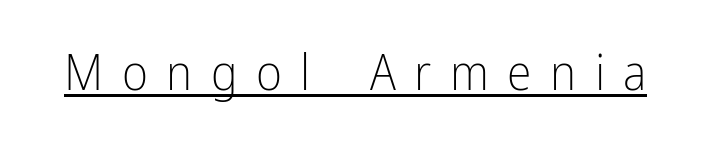
{"serif": "no", "italic": "no", "bold": "no", "weight": "light", "width": "condensed", "stroke_contrast": "low", "x_height": "medium", "monospaced": "no", "underline": "yes", "letter_spacing": "wide", "letter_spacing_em": 0.37, "glyph_px": 50}
